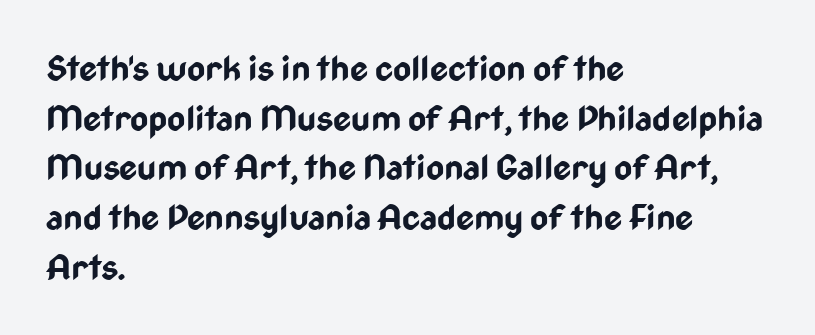
The rag falls on the right side of this text block. In terms of posture, this sample is upright. Strokes here are thick enough to call this a true bold. A normal amount of white space separates one row of letters from the next.
